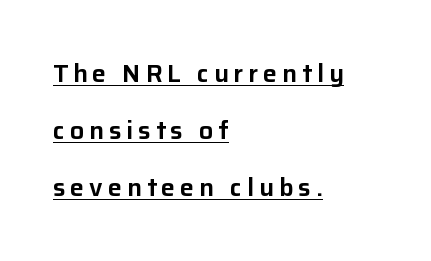
The image shows 25 px text type, upright; set left-aligned, loose line spacing (2.29x), unusually wide letter spacing (+0.2 em), underlined.
